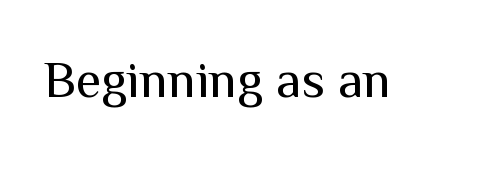
Varying glyph widths throughout — classic text-font behaviour. No word sits above an underline. Every stem runs plumb, perpendicular to the baseline. What stands out about the letter spacing? Nothing — it is the standard amount. A light-to-regular cut is what we see here.
